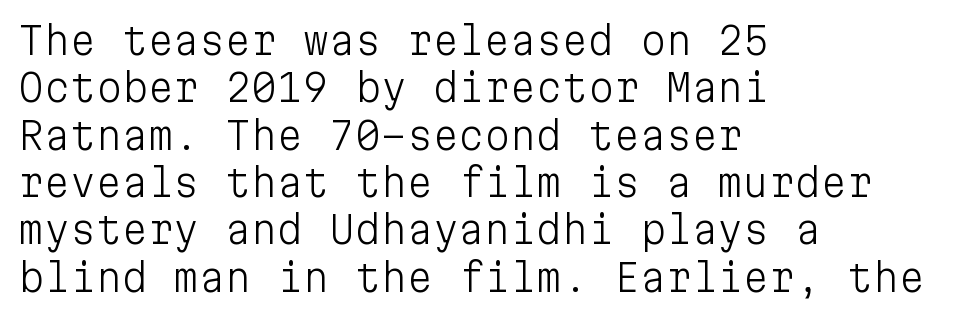
Compared with typical body copy, the letter spacing here is the same. Do the characters align in a grid? Yes, the font is monospaced. A classic flush-left, rag-right setting is used for this passage. Serif or sans? Sans — the stroke terminals are bare.
